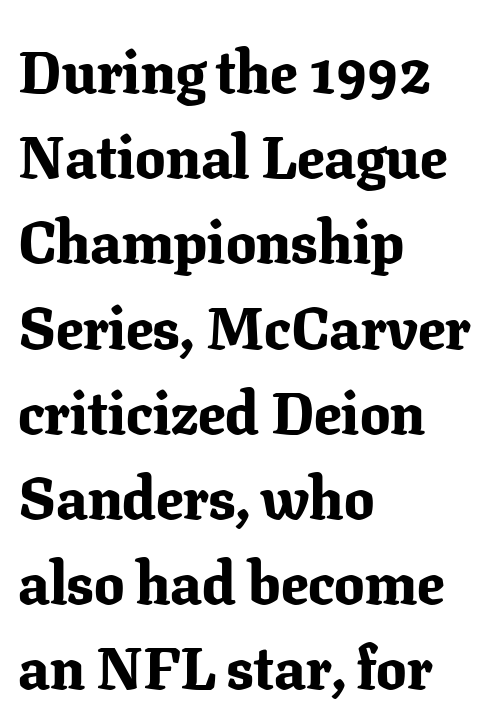
The typesetting leans heavy: a genuine bold. The letters stand upright; this is a roman face. Casual observation: everything's shoved over to the left. Stroke terminals: seriffed.
